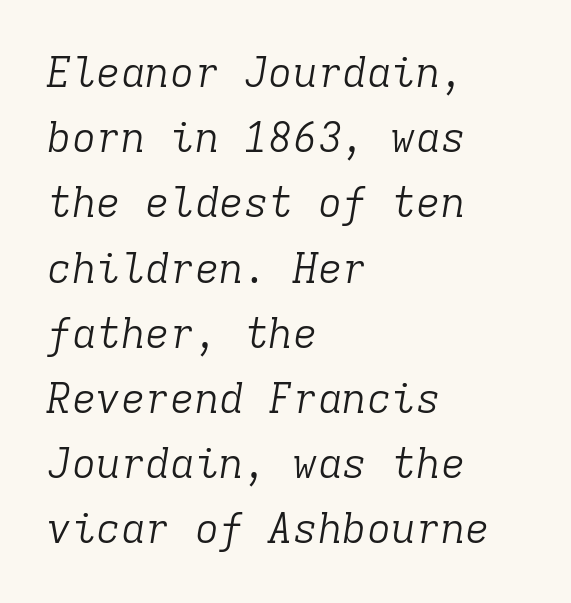
{"serif": "yes", "italic": "yes", "lean": "right", "slant_degrees": 9, "bold": "no", "weight": "light", "width": "normal", "stroke_contrast": "low", "x_height": "medium", "monospaced": "yes", "underline": "no", "align": "left", "line_spacing": "normal", "line_spacing_ratio": 1.59, "letter_spacing": "normal", "letter_spacing_em": 0.0, "glyph_px": 41}
